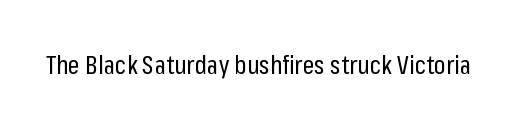
{"italic": "no", "bold": "no", "underline": "no", "letter_spacing": "normal", "letter_spacing_em": 0.0, "glyph_px": 26}
